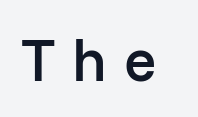
{"serif": "no", "italic": "no", "bold": "semi", "weight": "semibold", "width": "normal", "stroke_contrast": "low", "x_height": "medium", "monospaced": "no", "underline": "no", "letter_spacing": "wide", "letter_spacing_em": 0.28, "glyph_px": 60}
